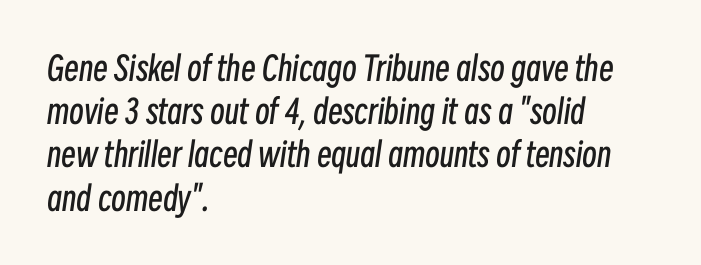
The image shows 33 px regular-weight, condensed type, italic (leaning right); set left-aligned, normal line spacing (1.31x), normal letter spacing, not underlined; low stroke contrast and a medium x-height.
